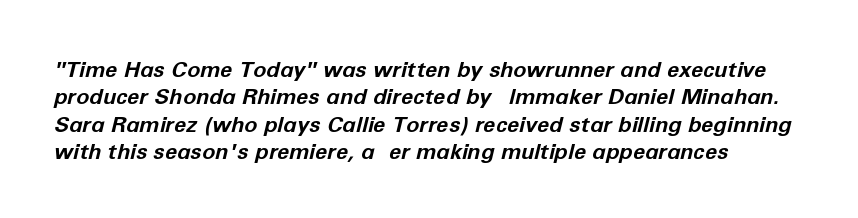
Q: Is the text bold? A: Yes.
Q: Is the text italic (slanted)? A: Yes, it leans right by about 12 degrees.
Q: Is the text underlined? A: No.
Q: How is the paragraph aligned? A: Left-aligned.
Q: Is the spacing between letters normal or unusually wide? A: Normal.
